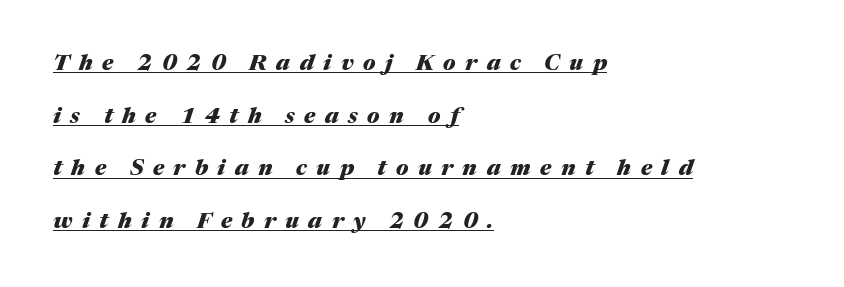
{"italic": "yes", "lean": "right", "slant_degrees": 17, "bold": "yes", "underline": "yes", "align": "left", "line_spacing": "loose", "line_spacing_ratio": 2.39, "letter_spacing": "wide", "letter_spacing_em": 0.43, "glyph_px": 22}
